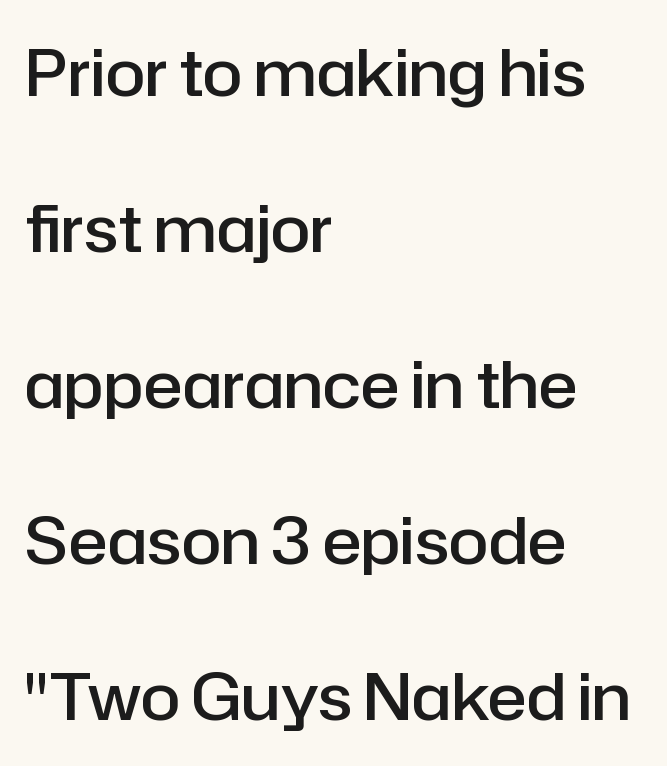
Character widths vary here, with narrow letters taking less room than wide ones. The type is set solid horizontally, with unmodified tracking. This sample uses an upright cut, with every glyph sitting square on the baseline. Vertically, the passage feels expansive, rows floating well apart. These lines carry some extra weight — a demibold, not a full bold.
